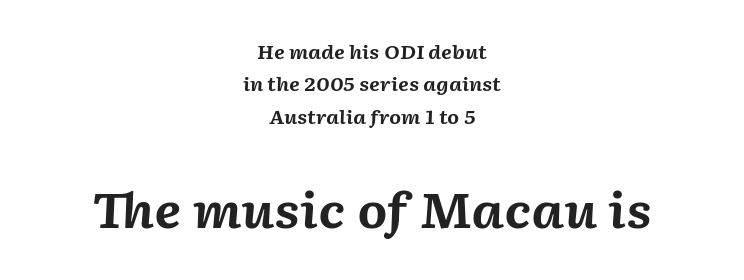
{"italic": "yes", "lean": "right", "slant_degrees": 2, "bold": "yes", "weight": "bold", "width": "normal", "stroke_contrast": "medium", "x_height": "medium", "monospaced": "no", "underline": "no", "align": "center", "line_spacing": "normal", "line_spacing_ratio": 1.7, "letter_spacing": "normal", "letter_spacing_em": 0.0, "larger_block": "second", "size_ratio": 2.53, "glyph_px": 48}
